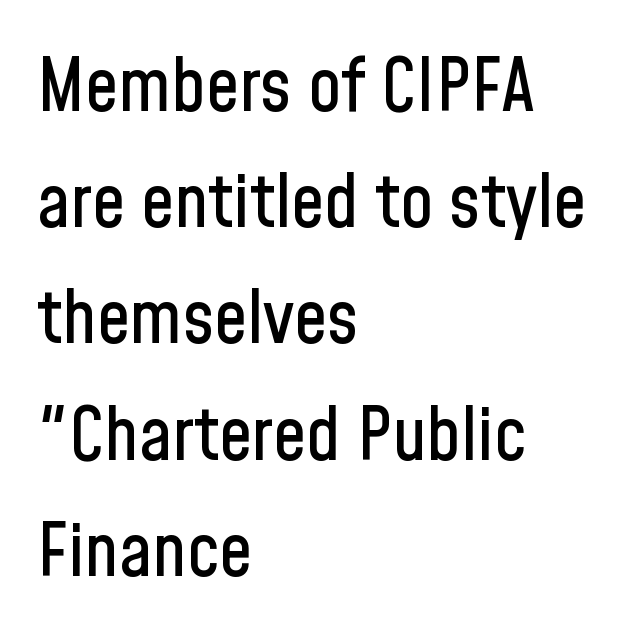
Q: Is the text italic (slanted)? A: No, it is upright.
Q: Is the typeface a serif or a sans-serif typeface? A: Sans-serif.
Q: Is the text underlined? A: No.
Q: How is the paragraph aligned? A: Left-aligned.
Q: Is the spacing between letters normal or unusually wide? A: Normal.
Q: Is the spacing between lines tight, normal or loose? A: Normal.
Q: Width (condensed, normal, or wide)? A: Condensed.
Q: Stroke contrast? A: Low.
Q: x-height? A: Medium.
Q: Monospaced? A: No.
